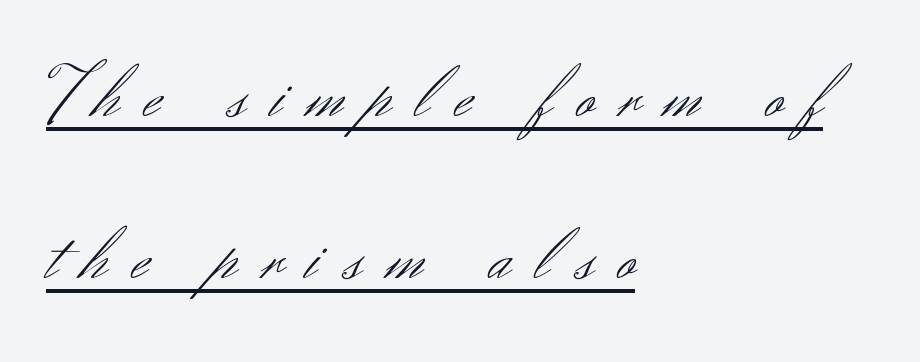
Q: Is the text bold? A: No.
Q: Is the text italic (slanted)? A: Yes.
Q: Is the typeface a serif or a sans-serif typeface? A: Sans-serif.
Q: Is the text underlined? A: Yes.
Q: How is the paragraph aligned? A: Left-aligned.
Q: Is the spacing between letters normal or unusually wide? A: Unusually wide.
Q: Is the spacing between lines tight, normal or loose? A: Loose.
Q: Width (condensed, normal, or wide)? A: Normal.
Q: Stroke contrast? A: Medium.
Q: x-height? A: Small.
Q: Monospaced? A: No.
